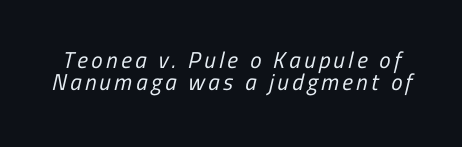
Regarding leading, the lines here are crowded together. Descenders hang freely into open space. Weight class: somewhere from thin through regular.
